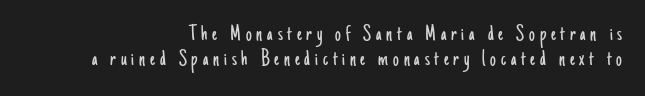
{"italic": "no", "bold": "no", "underline": "no", "align": "right", "line_spacing": "tight", "line_spacing_ratio": 1.09, "letter_spacing": "wide", "letter_spacing_em": 0.21, "glyph_px": 23}
